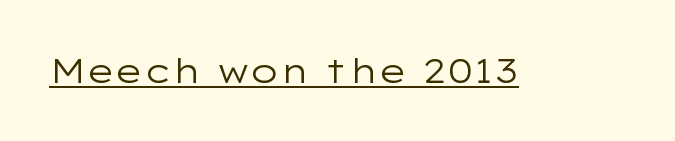
The image shows 34 px regular-weight, wide sans-serif type, upright; set normal letter spacing, underlined; low stroke contrast and a medium x-height.
